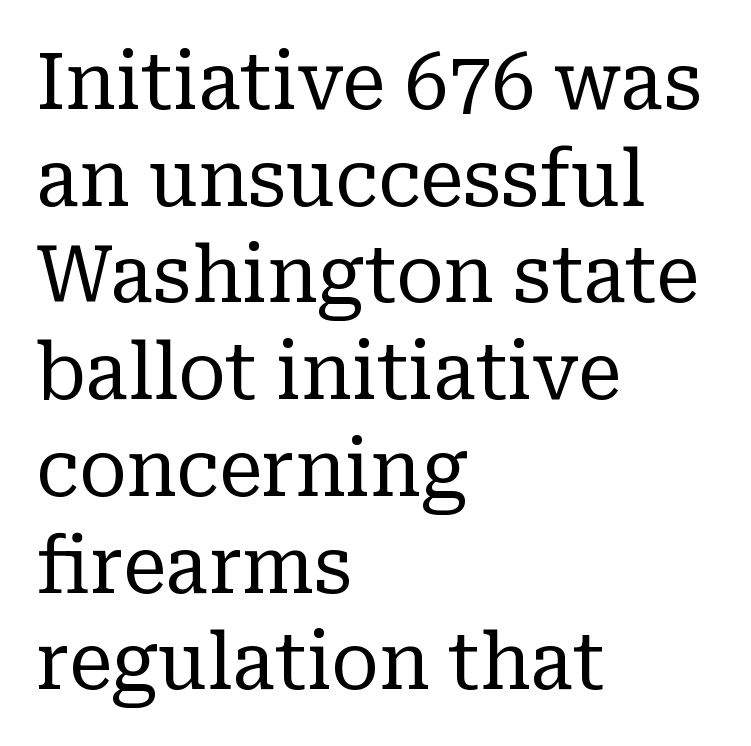
{"serif": "yes", "italic": "no", "bold": "no", "weight": "regular", "width": "normal", "stroke_contrast": "low", "x_height": "medium", "monospaced": "no", "underline": "no", "align": "left", "line_spacing_ratio": 1.24, "letter_spacing": "normal", "letter_spacing_em": 0.0, "glyph_px": 78}
